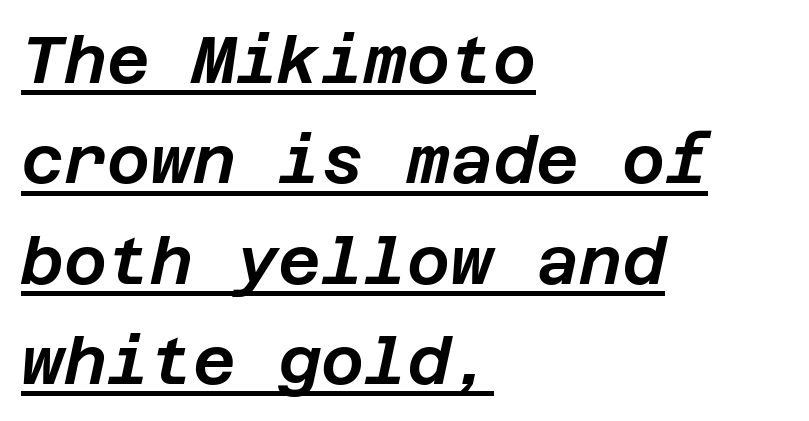
The image shows 66 px text type, italic (leaning right); set left-aligned, normal line spacing (1.52x), normal letter spacing, underlined; low stroke contrast and a large x-height.
